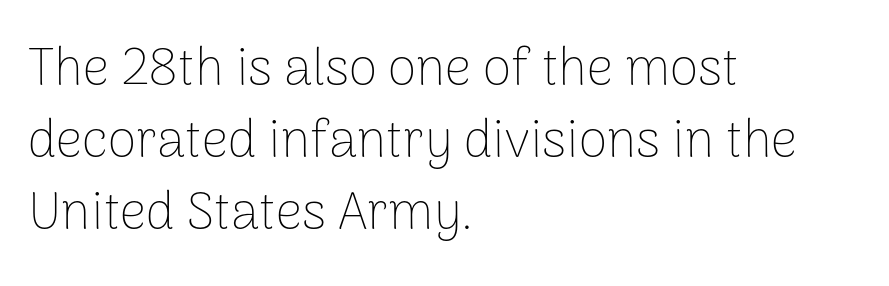
{"serif": "no", "italic": "no", "bold": "no", "weight": "thin", "width": "normal", "stroke_contrast": "low", "x_height": "medium", "monospaced": "no", "underline": "no", "align": "left", "line_spacing": "normal", "line_spacing_ratio": 1.38, "letter_spacing": "normal", "letter_spacing_em": 0.0, "glyph_px": 52}
